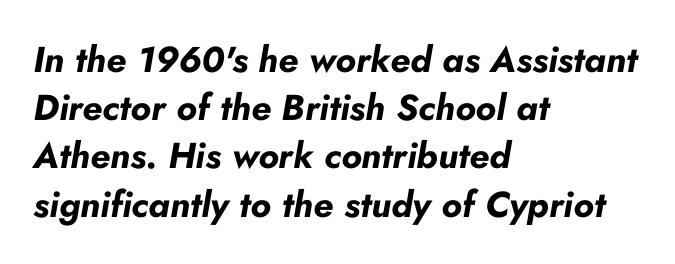
{"italic": "yes", "lean": "right", "slant_degrees": 10, "bold": "yes", "weight": "bold", "width": "normal", "stroke_contrast": "low", "x_height": "small", "monospaced": "no", "underline": "no", "align": "left", "line_spacing": "normal", "line_spacing_ratio": 1.34, "letter_spacing": "normal", "letter_spacing_em": 0.0, "glyph_px": 36}
